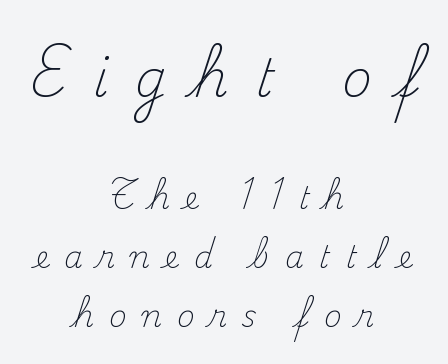
This sample uses expanded letter spacing, leaving extra air between glyphs. Think of a printed novel: that variable character pitch is what you see here. A clean baseline with only descenders dipping below it. Which margin do the lines hug? Neither — every line sits in the middle.
